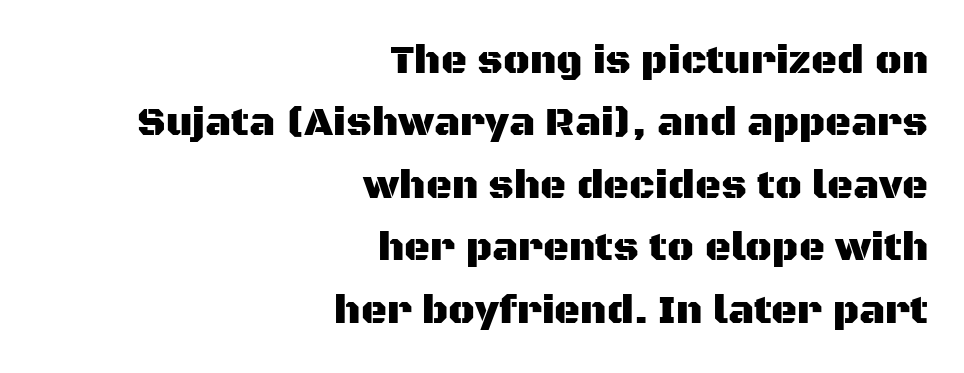
The image shows 40 px sans-serif type, upright; set right-aligned, normal line spacing (1.56x), normal letter spacing, not underlined; medium stroke contrast and a large x-height.
